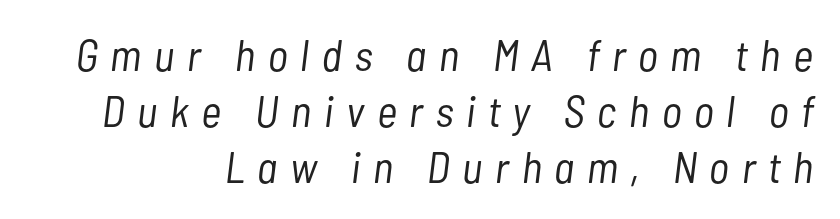
{"italic": "yes", "lean": "right", "slant_degrees": 7, "bold": "no", "weight": "light", "width": "condensed", "stroke_contrast": "low", "x_height": "medium", "monospaced": "no", "underline": "no", "align": "right", "line_spacing": "normal", "line_spacing_ratio": 1.27, "letter_spacing": "wide", "letter_spacing_em": 0.29, "glyph_px": 44}
